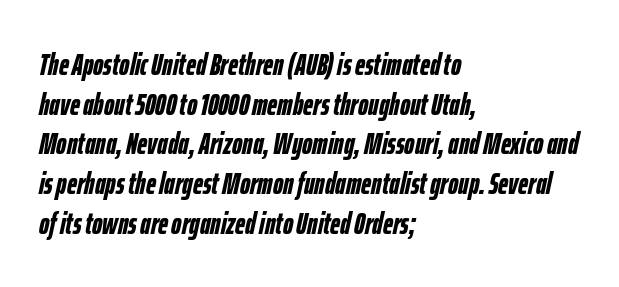
{"italic": "yes", "lean": "right", "slant_degrees": 12, "bold": "yes", "weight": "semibold", "width": "condensed", "stroke_contrast": "low", "x_height": "medium", "monospaced": "no", "underline": "no", "align": "left", "line_spacing": "normal", "line_spacing_ratio": 1.28, "letter_spacing": "normal", "letter_spacing_em": 0.0, "glyph_px": 31}
